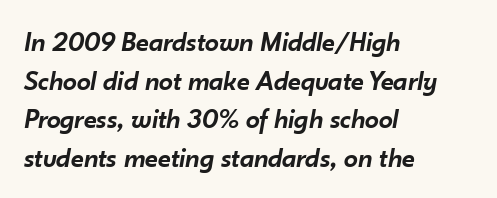
{"italic": "yes", "lean": "right", "slant_degrees": 10, "bold": "semi", "weight": "semibold", "width": "normal", "stroke_contrast": "low", "x_height": "small", "monospaced": "no", "underline": "no", "align": "left", "line_spacing": "normal", "line_spacing_ratio": 1.38, "letter_spacing": "normal", "letter_spacing_em": 0.0, "glyph_px": 28}
